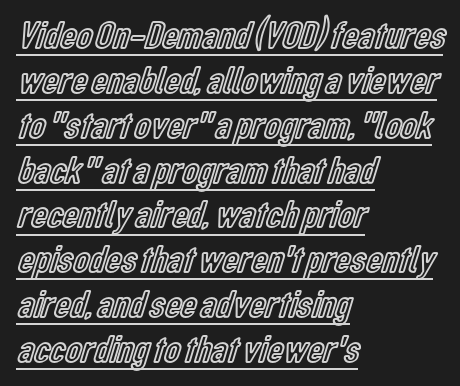
The image shows 39 px condensed type; set left-aligned, tight line spacing (1.15x), normal letter spacing, underlined; a medium x-height.
